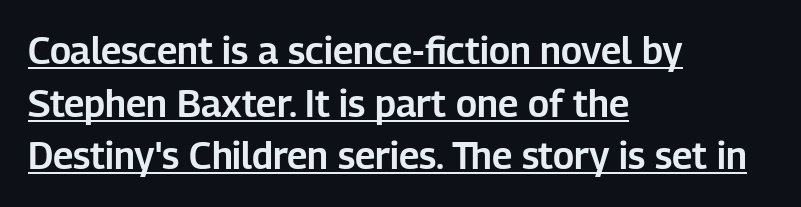
Successive baselines arrive at the customary interval. Layout note: lines flush left. Serifs: no, the terminals of the letterforms are clean. A continuous stroke trails under the words, as in a hyperlink. Does extra space separate the letters? No, they use regular spacing.
